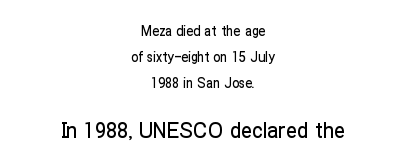
{"italic": "no", "underline": "no", "align": "center", "line_spacing_ratio": 1.84, "letter_spacing": "normal", "letter_spacing_em": 0.0, "larger_block": "second", "size_ratio": 1.57, "glyph_px": 22}
